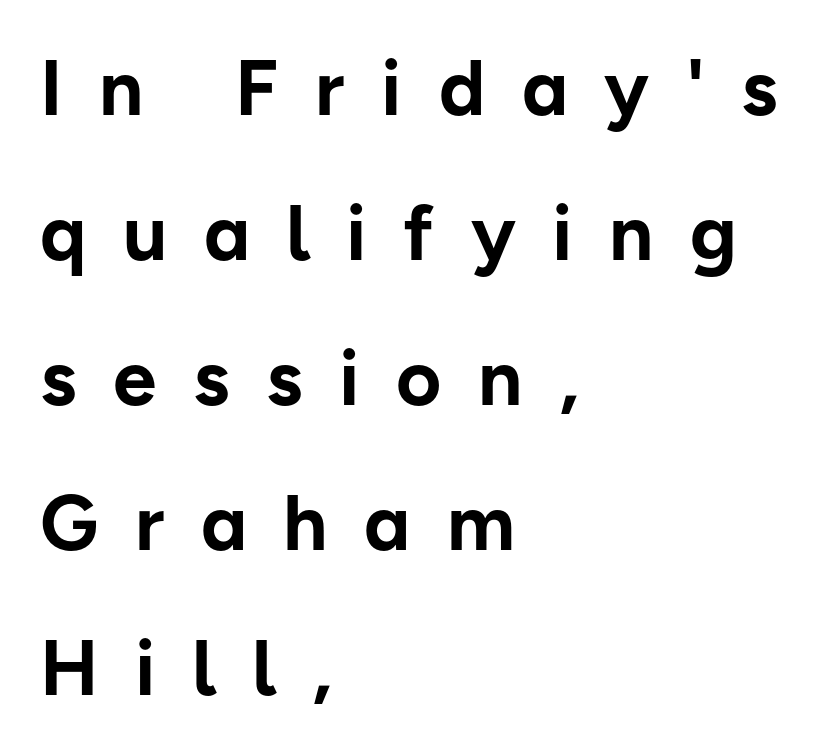
Q: Is the text bold? A: Yes.
Q: Is the text italic (slanted)? A: No, it is upright.
Q: Is the typeface a serif or a sans-serif typeface? A: Sans-serif.
Q: Is the text underlined? A: No.
Q: How is the paragraph aligned? A: Left-aligned.
Q: Is the spacing between letters normal or unusually wide? A: Unusually wide.
Q: Width (condensed, normal, or wide)? A: Normal.
Q: Stroke contrast? A: Low.
Q: x-height? A: Medium.
Q: Monospaced? A: No.
